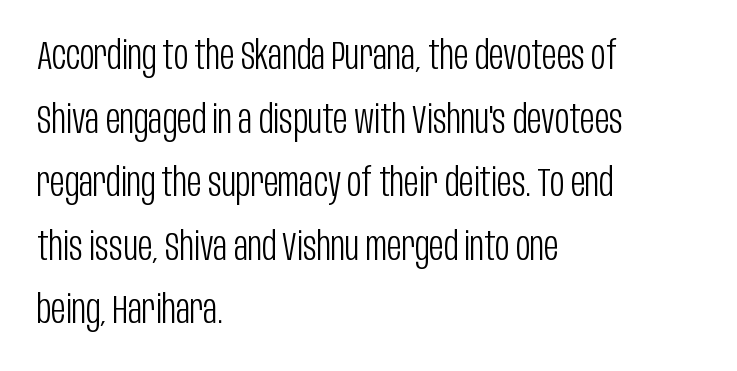
Q: Is the text bold? A: No.
Q: Is the text italic (slanted)? A: No, it is upright.
Q: Is the typeface a serif or a sans-serif typeface? A: Sans-serif.
Q: Is the text underlined? A: No.
Q: How is the paragraph aligned? A: Left-aligned.
Q: Is the spacing between letters normal or unusually wide? A: Normal.
Q: Is the spacing between lines tight, normal or loose? A: Normal.
Q: Width (condensed, normal, or wide)? A: Condensed.
Q: Stroke contrast? A: Low.
Q: x-height? A: Large.
Q: Monospaced? A: No.
